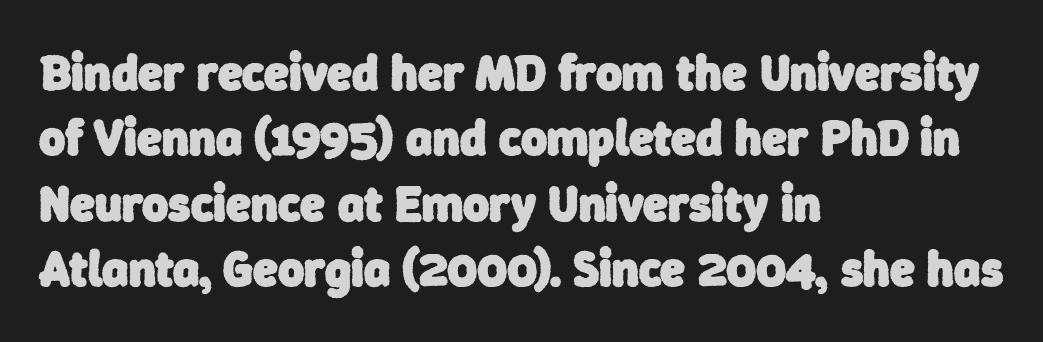
Q: Is the text bold? A: Yes.
Q: Is the typeface a serif or a sans-serif typeface? A: Sans-serif.
Q: Is the text underlined? A: No.
Q: How is the paragraph aligned? A: Left-aligned.
Q: Is the spacing between letters normal or unusually wide? A: Normal.
Q: Is the spacing between lines tight, normal or loose? A: Normal.
Q: Width (condensed, normal, or wide)? A: Normal.
Q: Stroke contrast? A: Low.
Q: x-height? A: Medium.
Q: Monospaced? A: No.
